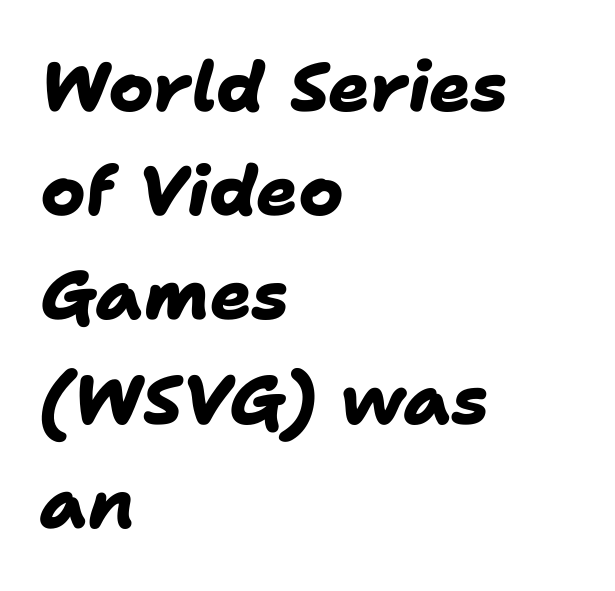
The image shows 69 px heavy sans-serif type; set left-aligned, normal line spacing (1.51x), normal letter spacing, not underlined; low stroke contrast and a medium x-height.
